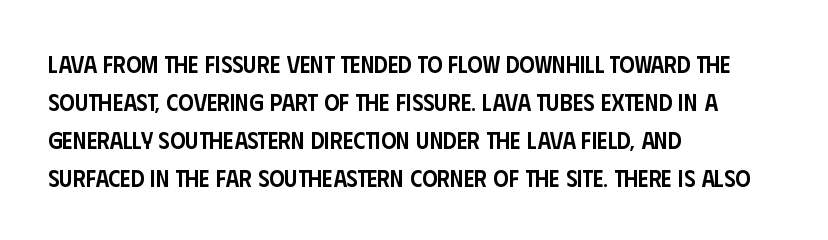
Q: Is the text bold? A: Semi-bold.
Q: Is the text italic (slanted)? A: No, it is upright.
Q: Is the text underlined? A: No.
Q: How is the paragraph aligned? A: Left-aligned.
Q: Is the spacing between letters normal or unusually wide? A: Normal.
Q: Is the spacing between lines tight, normal or loose? A: Normal.
